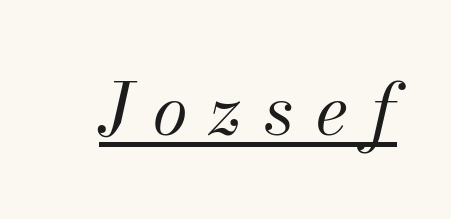
Q: Is the text bold? A: No.
Q: Is the text italic (slanted)? A: Yes, it leans right by about 13 degrees.
Q: Is the text underlined? A: Yes.
Q: Is the spacing between letters normal or unusually wide? A: Unusually wide.
Q: Width (condensed, normal, or wide)? A: Normal.
Q: Stroke contrast? A: Medium.
Q: x-height? A: Small.
Q: Monospaced? A: No.
